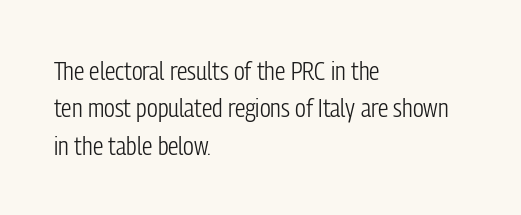
{"italic": "no", "bold": "no", "underline": "no", "align": "left", "line_spacing": "normal", "line_spacing_ratio": 1.44, "letter_spacing": "normal", "letter_spacing_em": 0.0, "glyph_px": 26}
